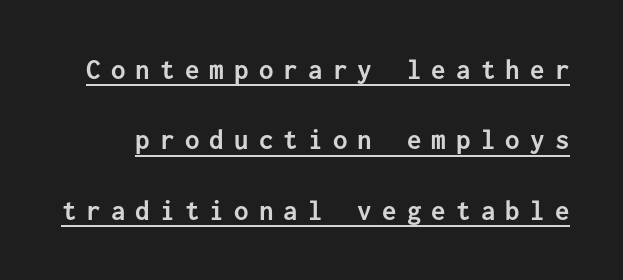
The rendering uses typewriter-style spacing with identical character cells. If you measured baseline to baseline, you'd find a long distance. Emphasis is given by a line drawn under the lettering. A dark, heavy texture on the line: the type is bold. Notice how the stems are strictly vertical — no italics here.
